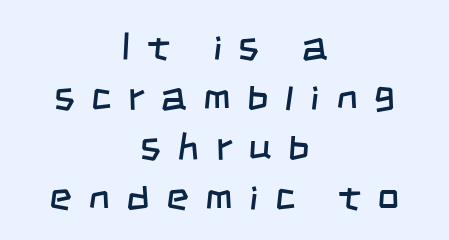
Q: Is the text bold? A: No.
Q: Is the typeface a serif or a sans-serif typeface? A: Sans-serif.
Q: Is the text underlined? A: No.
Q: How is the paragraph aligned? A: Centered.
Q: Is the spacing between letters normal or unusually wide? A: Unusually wide.
Q: Is the spacing between lines tight, normal or loose? A: Normal.
Q: Width (condensed, normal, or wide)? A: Condensed.
Q: Stroke contrast? A: Low.
Q: x-height? A: Large.
Q: Monospaced? A: No.
